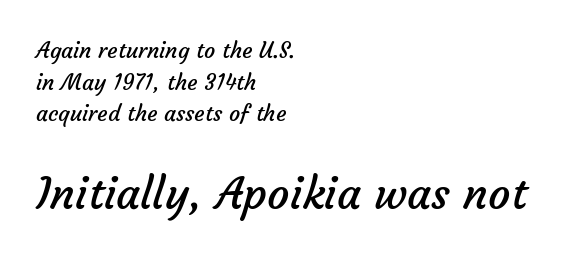
Q: Is the text bold? A: No.
Q: Is the typeface a serif or a sans-serif typeface? A: Sans-serif.
Q: Is the text underlined? A: No.
Q: How is the paragraph aligned? A: Left-aligned.
Q: Is the spacing between letters normal or unusually wide? A: Normal.
Q: Is the spacing between lines tight, normal or loose? A: Normal.
Q: Which block of text is set in a larger size, the first (top) or the second (bottom)? A: The second (bottom) one.
Q: Width (condensed, normal, or wide)? A: Normal.
Q: Stroke contrast? A: Low.
Q: x-height? A: Medium.
Q: Monospaced? A: No.
